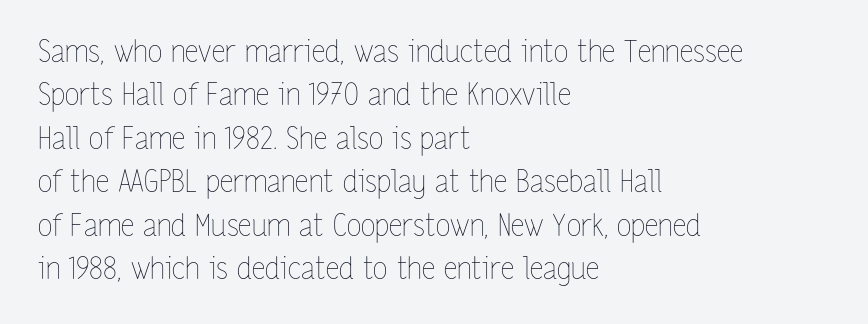
The font's upright variant was chosen for this text. The block of text has a typical density, with ordinary space between rows. The specimen omits any rule beneath the text block's lines. Note the varied advance widths — an 'i' is clearly narrower than an 'm'. Glyph-to-glyph distance matches everyday printed text. This reads as an unemphasized weight, regular at the heaviest.
